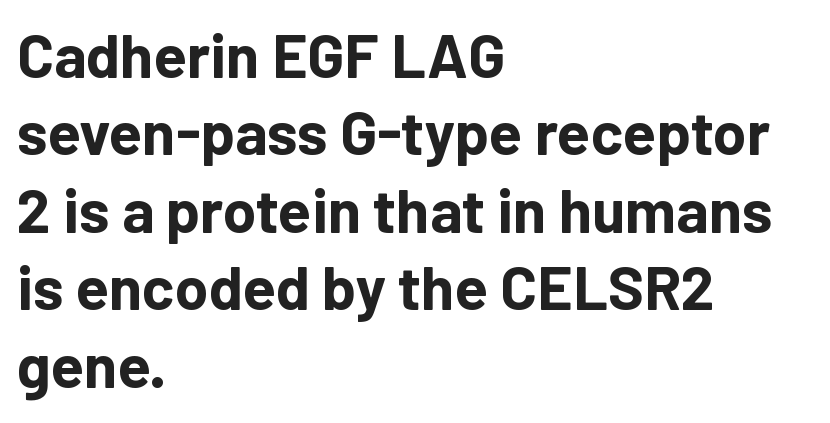
{"serif": "no", "italic": "no", "bold": "yes", "weight": "bold", "width": "normal", "stroke_contrast": "low", "x_height": "medium", "monospaced": "no", "underline": "no", "align": "left", "line_spacing": "normal", "line_spacing_ratio": 1.27, "letter_spacing": "normal", "letter_spacing_em": 0.0, "glyph_px": 61}
